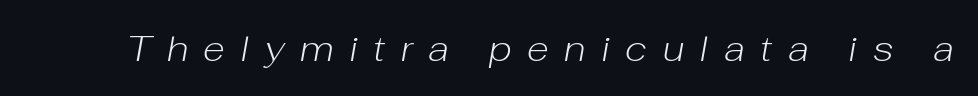
Would a proofreader flag this as italicized? Yes. You could only call the tracking loose — the letters float apart. Here the designer chose a conventional face with non-uniform glyph widths. Each stroke keeps to a modest, everyday thickness or less. Check the space under the baseline: it is left empty.
